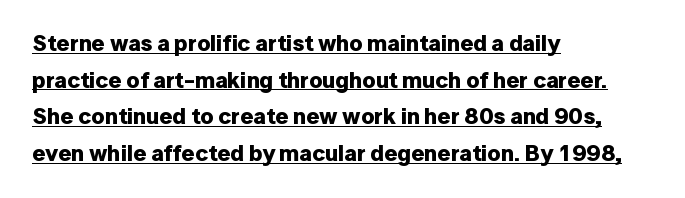
The image shows 23 px bold type, upright; set left-aligned, normal line spacing (1.59x), normal letter spacing, underlined.
